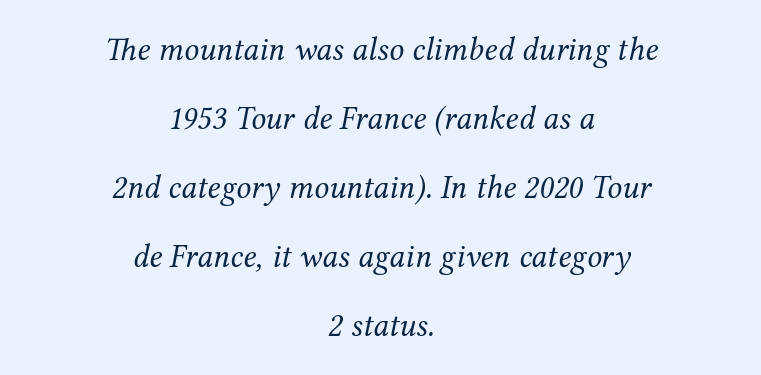
Q: Is the text bold? A: No.
Q: Is the text italic (slanted)? A: Yes, it leans right by about 12 degrees.
Q: Is the typeface a serif or a sans-serif typeface? A: Serif.
Q: Is the text underlined? A: No.
Q: How is the paragraph aligned? A: Centered.
Q: Is the spacing between letters normal or unusually wide? A: Normal.
Q: Is the spacing between lines tight, normal or loose? A: Loose.
Q: Width (condensed, normal, or wide)? A: Normal.
Q: Stroke contrast? A: Medium.
Q: x-height? A: Medium.
Q: Monospaced? A: No.
